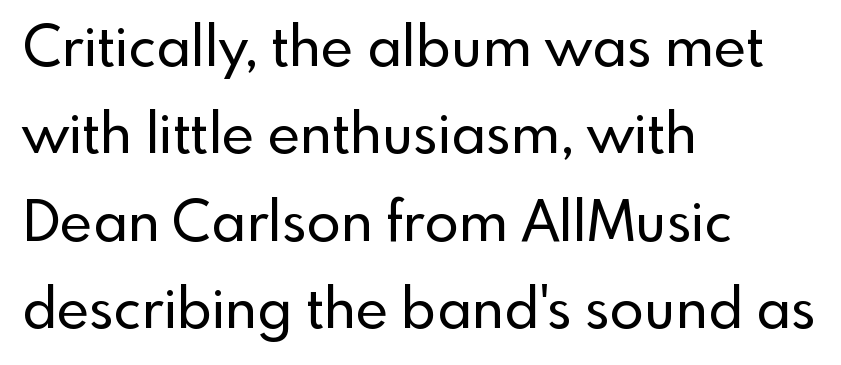
The image shows 56 px sans-serif type, upright; set left-aligned, normal line spacing (1.56x), normal letter spacing, not underlined; a small x-height.
